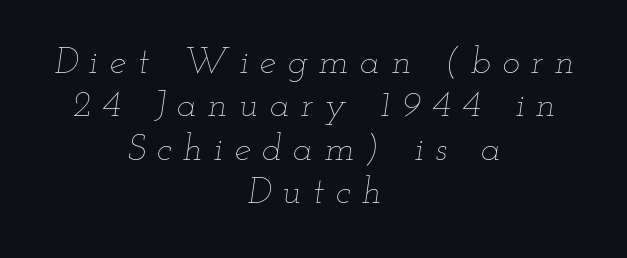
Q: Is the text bold? A: No.
Q: Is the text italic (slanted)? A: Yes, it leans right by about 12 degrees.
Q: Is the text underlined? A: No.
Q: How is the paragraph aligned? A: Centered.
Q: Is the spacing between letters normal or unusually wide? A: Unusually wide.
Q: Width (condensed, normal, or wide)? A: Wide.
Q: Stroke contrast? A: Low.
Q: x-height? A: Small.
Q: Monospaced? A: No.
